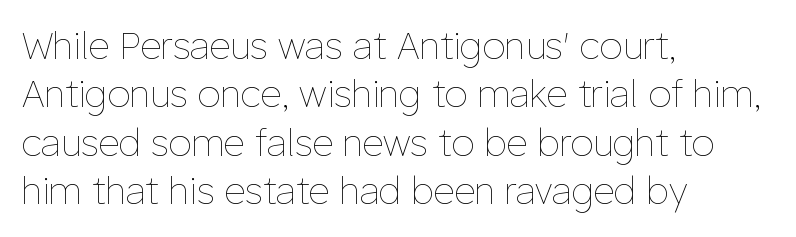
{"italic": "no", "bold": "no", "weight": "thin", "width": "normal", "stroke_contrast": "low", "x_height": "medium", "monospaced": "no", "underline": "no", "align": "left", "line_spacing": "normal", "line_spacing_ratio": 1.31, "letter_spacing": "normal", "letter_spacing_em": 0.0, "glyph_px": 37}
